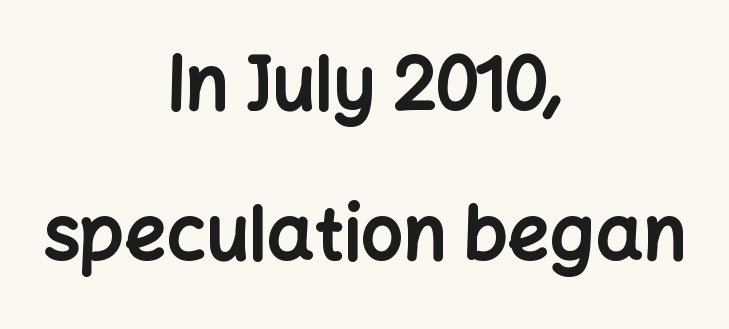
Q: Is the text bold? A: Yes.
Q: Is the text italic (slanted)? A: No, it is upright.
Q: Is the typeface a serif or a sans-serif typeface? A: Sans-serif.
Q: Is the text underlined? A: No.
Q: How is the paragraph aligned? A: Centered.
Q: Is the spacing between letters normal or unusually wide? A: Normal.
Q: Is the spacing between lines tight, normal or loose? A: Loose.
Q: Width (condensed, normal, or wide)? A: Normal.
Q: Stroke contrast? A: Low.
Q: x-height? A: Medium.
Q: Monospaced? A: No.
